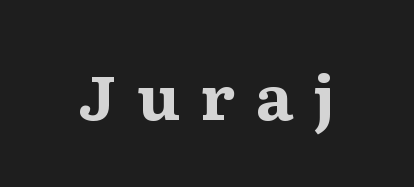
This rendering features lettering with no underline. Students, note that the glyphs here are deliberately spaced far apart. Serifs: yes, visible at the terminals of the letterforms. These lines are rendered in a variable-pitch font. These lines were composed using upright roman letters.
